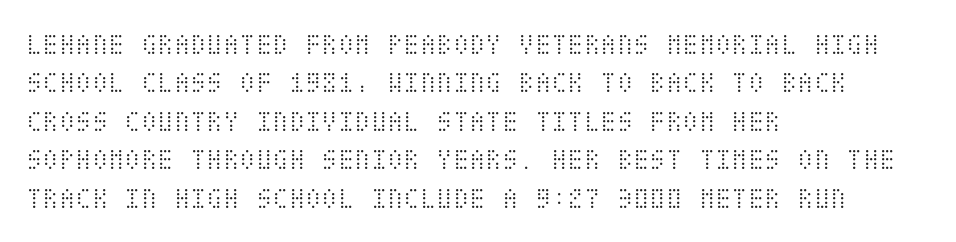
The image shows 30 px light, condensed type, upright; set left-aligned, normal line spacing (1.28x), normal letter spacing, not underlined; medium stroke contrast and a large x-height.
